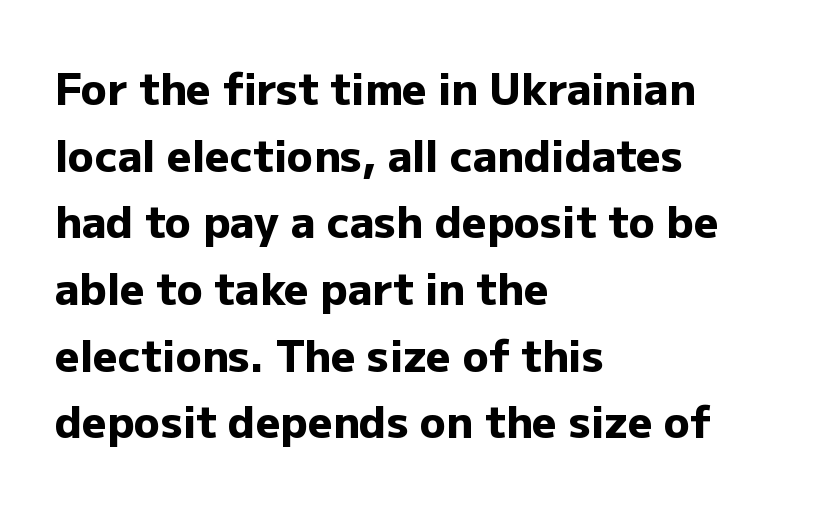
Q: Is the text bold? A: Yes.
Q: Is the text italic (slanted)? A: No, it is upright.
Q: Is the typeface a serif or a sans-serif typeface? A: Sans-serif.
Q: Is the text underlined? A: No.
Q: How is the paragraph aligned? A: Left-aligned.
Q: Is the spacing between letters normal or unusually wide? A: Normal.
Q: Is the spacing between lines tight, normal or loose? A: Normal.
Q: Width (condensed, normal, or wide)? A: Normal.
Q: Stroke contrast? A: Low.
Q: x-height? A: Medium.
Q: Monospaced? A: No.
